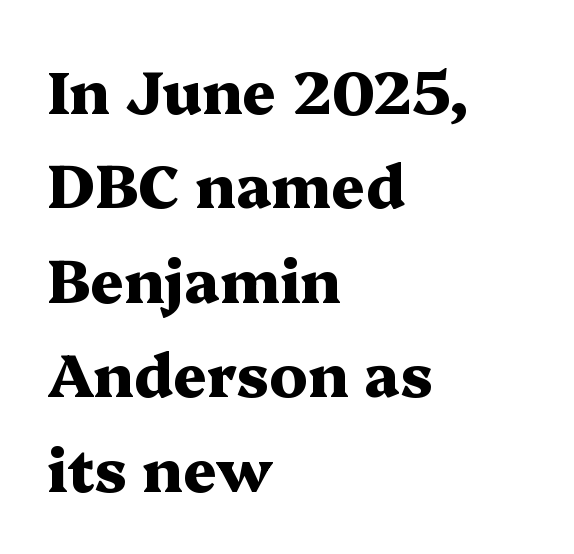
{"serif": "yes", "italic": "no", "bold": "yes", "weight": "heavy", "width": "wide", "stroke_contrast": "medium", "x_height": "medium", "monospaced": "no", "underline": "no", "align": "left", "line_spacing": "normal", "line_spacing_ratio": 1.6, "letter_spacing": "normal", "letter_spacing_em": 0.0, "glyph_px": 59}
